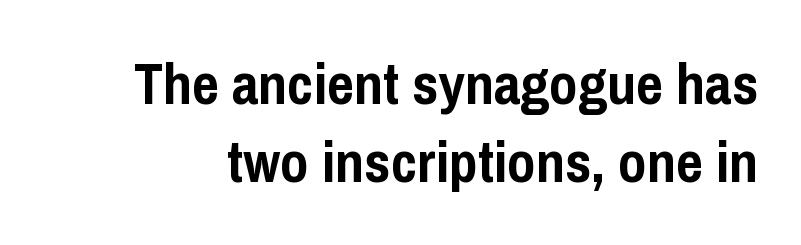
Q: Is the text bold? A: Yes.
Q: Is the text italic (slanted)? A: No, it is upright.
Q: Is the typeface a serif or a sans-serif typeface? A: Sans-serif.
Q: Is the text underlined? A: No.
Q: Is the spacing between letters normal or unusually wide? A: Normal.
Q: Is the spacing between lines tight, normal or loose? A: Normal.
Q: Width (condensed, normal, or wide)? A: Condensed.
Q: Stroke contrast? A: Low.
Q: x-height? A: Medium.
Q: Monospaced? A: No.
